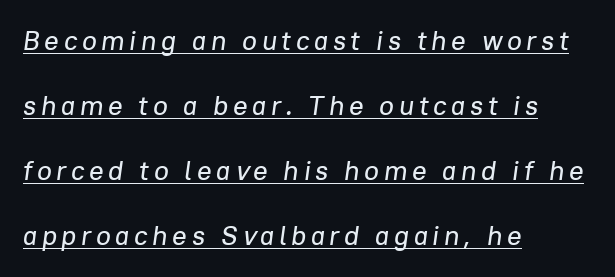
Q: Is the text italic (slanted)? A: Yes, it leans right by about 8 degrees.
Q: Is the text underlined? A: Yes.
Q: How is the paragraph aligned? A: Left-aligned.
Q: Is the spacing between lines tight, normal or loose? A: Loose.
